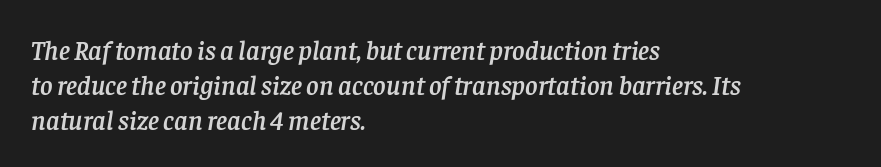
Q: Is the text italic (slanted)? A: Yes, it leans right by about 8 degrees.
Q: Is the text underlined? A: No.
Q: How is the paragraph aligned? A: Left-aligned.
Q: Is the spacing between letters normal or unusually wide? A: Normal.
Q: Is the spacing between lines tight, normal or loose? A: Normal.
